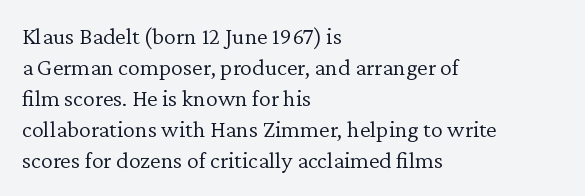
{"italic": "no", "bold": "no", "underline": "no", "align": "left", "line_spacing": "normal", "line_spacing_ratio": 1.29, "letter_spacing": "normal", "letter_spacing_em": 0.0, "glyph_px": 24}
